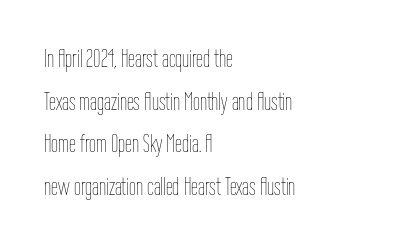
{"italic": "no", "bold": "no", "underline": "no", "align": "left", "line_spacing_ratio": 1.71, "letter_spacing": "normal", "letter_spacing_em": 0.0, "glyph_px": 25}
